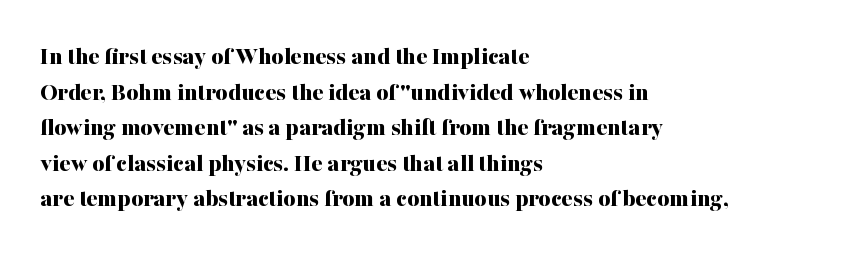
{"italic": "no", "bold": "yes", "underline": "no", "align": "left", "line_spacing": "normal", "line_spacing_ratio": 1.37, "letter_spacing": "normal", "letter_spacing_em": 0.0, "glyph_px": 26}
